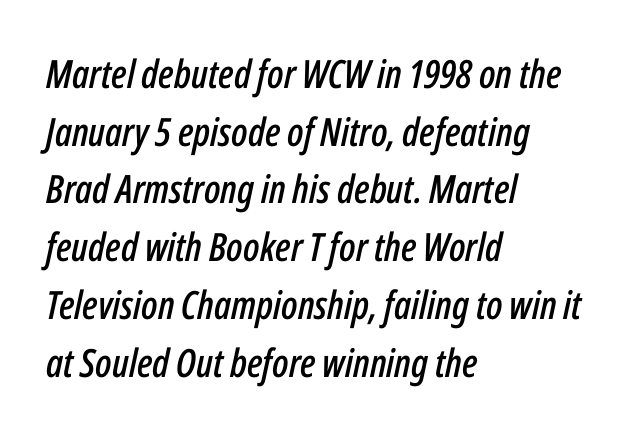
Evenly set lines give the paragraph a standard silhouette. This sample has the flowing, uneven cadence of proportional lettering. You could call the tracking neutral — neither tight nor loose. The gap between lines stays unmarked. Every row of glyphs begins at an identical x-position on the left. The passage shown leans; its letterforms are oblique.
